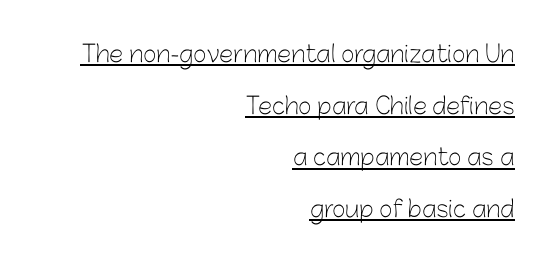
Q: Is the text bold? A: No.
Q: Is the text italic (slanted)? A: No, it is upright.
Q: Is the text underlined? A: Yes.
Q: How is the paragraph aligned? A: Right-aligned.
Q: Is the spacing between letters normal or unusually wide? A: Normal.
Q: Is the spacing between lines tight, normal or loose? A: Loose.
